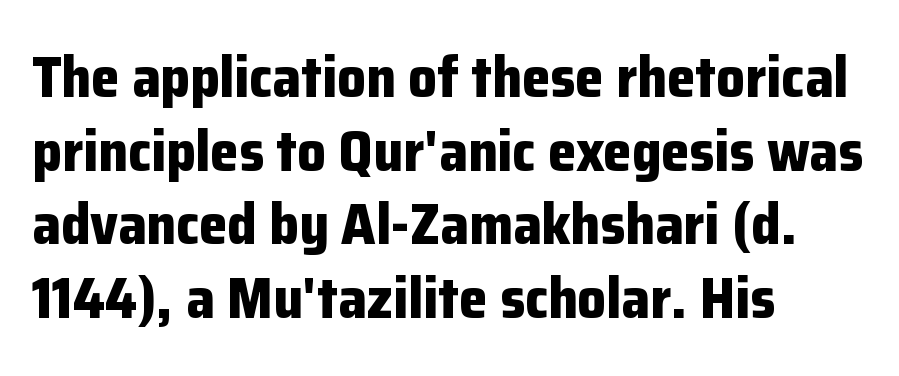
{"serif": "no", "italic": "no", "bold": "yes", "weight": "bold", "width": "normal", "stroke_contrast": "low", "x_height": "medium", "monospaced": "no", "underline": "no", "align": "left", "line_spacing": "normal", "line_spacing_ratio": 1.29, "letter_spacing": "normal", "letter_spacing_em": 0.0, "glyph_px": 57}
